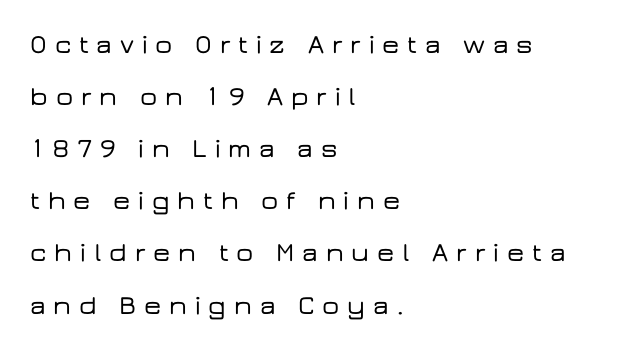
Q: Is the text italic (slanted)? A: No, it is upright.
Q: Is the text underlined? A: No.
Q: How is the paragraph aligned? A: Left-aligned.
Q: Is the spacing between letters normal or unusually wide? A: Unusually wide.
Q: Is the spacing between lines tight, normal or loose? A: Loose.
